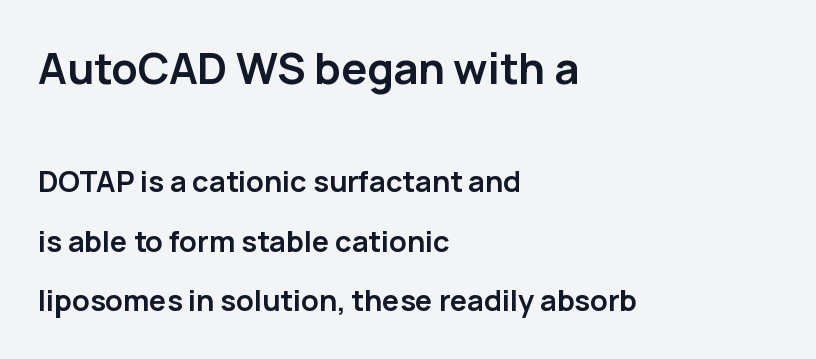
The image shows 43 px semibold sans-serif type, upright; set left-aligned, loose line spacing (2.06x), normal letter spacing, not underlined; the first (top) block is 1.48x larger; low stroke contrast and a medium x-height.
